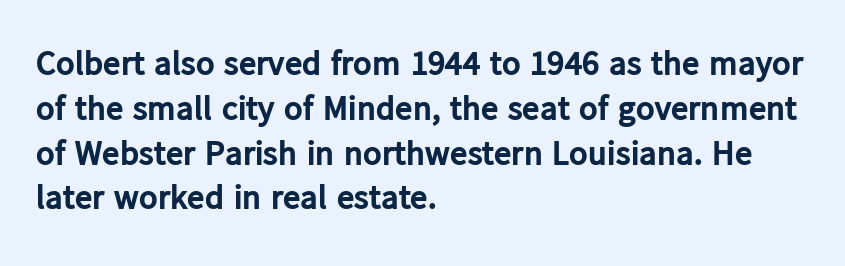
Q: Is the text bold? A: Yes.
Q: Is the text italic (slanted)? A: No, it is upright.
Q: Is the typeface a serif or a sans-serif typeface? A: Sans-serif.
Q: Is the text underlined? A: No.
Q: How is the paragraph aligned? A: Left-aligned.
Q: Is the spacing between letters normal or unusually wide? A: Normal.
Q: Is the spacing between lines tight, normal or loose? A: Normal.
Q: Width (condensed, normal, or wide)? A: Normal.
Q: Stroke contrast? A: Low.
Q: x-height? A: Medium.
Q: Monospaced? A: No.
